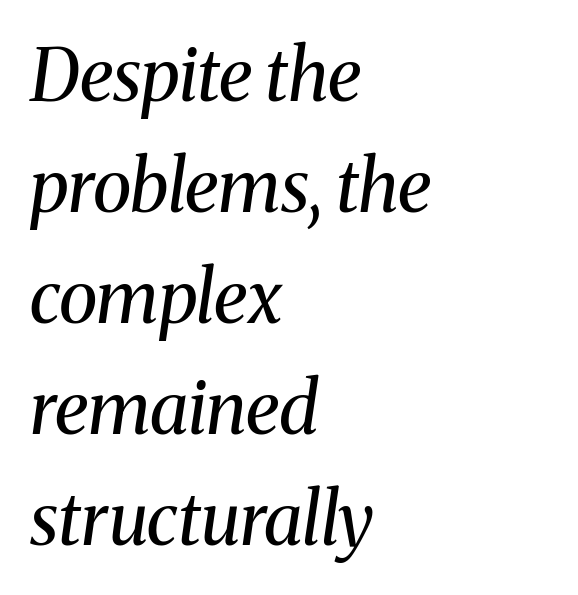
{"serif": "yes", "italic": "yes", "lean": "right", "slant_degrees": 8, "bold": "no", "weight": "regular", "width": "normal", "stroke_contrast": "medium", "x_height": "medium", "monospaced": "no", "underline": "no", "align": "left", "line_spacing": "normal", "line_spacing_ratio": 1.54, "letter_spacing": "normal", "letter_spacing_em": 0.0, "glyph_px": 72}
